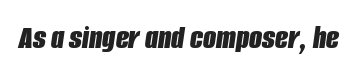
The image shows 34 px bold, condensed type, italic (leaning right); set normal letter spacing, not underlined; low stroke contrast and a large x-height.
